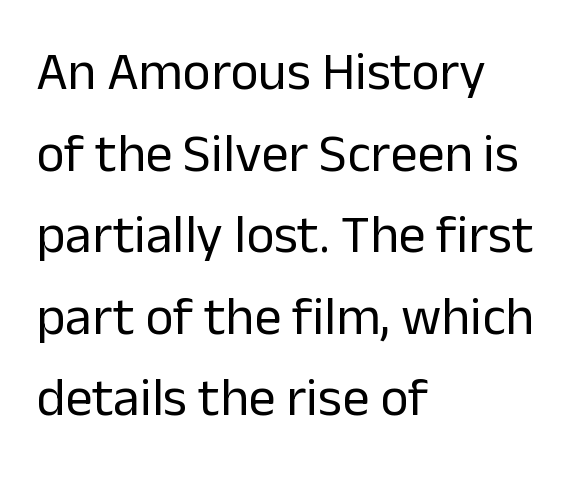
{"serif": "no", "italic": "no", "bold": "no", "weight": "regular", "width": "normal", "stroke_contrast": "low", "x_height": "medium", "monospaced": "no", "underline": "no", "align": "left", "line_spacing": "normal", "line_spacing_ratio": 1.51, "letter_spacing": "normal", "letter_spacing_em": 0.0, "glyph_px": 54}
